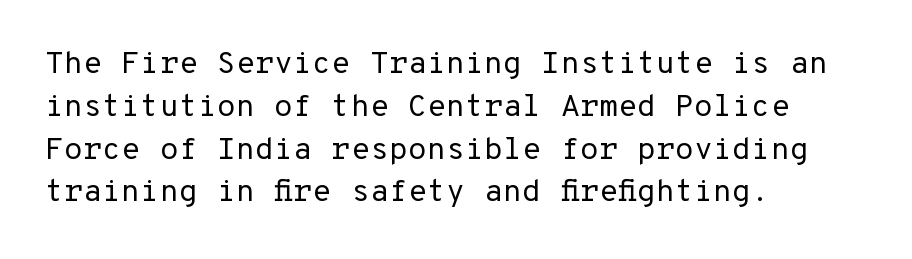
Each letter, wide or thin by design, is forced into the same width here. This is roman type, the default non-slanted kind. Examine the stroke ends and you'll find no serifs. Observe the ordinary spacing: letters are neighbours, not strangers. The ragged edge is on the right, which tells us the setting is flush left.
